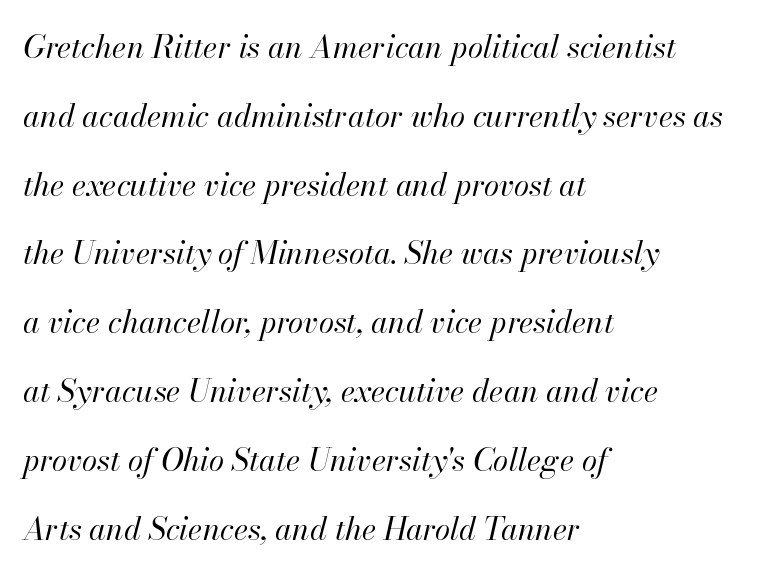
Is there much room between lines? Yes — plenty of vertical air separates them. Stems and bowls with no extra thickness — not bold. This rendering uses left alignment, leaving the right contour irregular. The line texture is even and compact thanks to regular tracking. Emphasis-style slanted type is in use.
